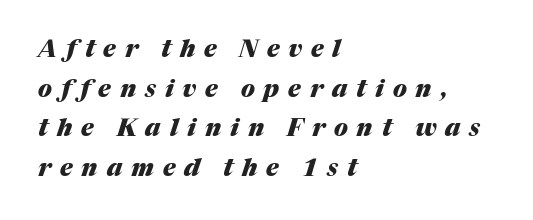
Q: Is the text bold? A: Yes.
Q: Is the text italic (slanted)? A: Yes, it leans right by about 17 degrees.
Q: Is the text underlined? A: No.
Q: How is the paragraph aligned? A: Left-aligned.
Q: Is the spacing between letters normal or unusually wide? A: Unusually wide.
Q: Is the spacing between lines tight, normal or loose? A: Normal.
